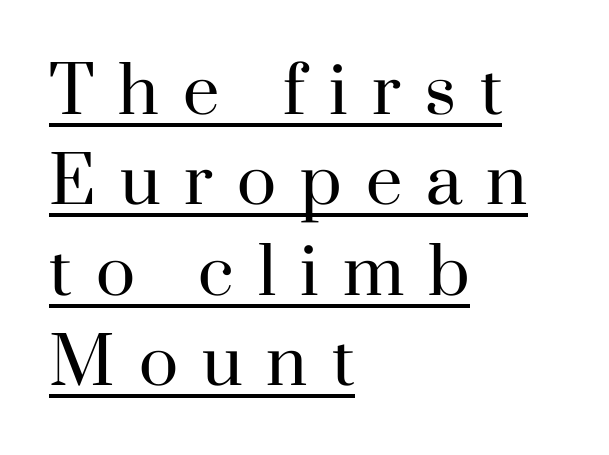
Weight: in the light-to-regular range. The passage shown is typeset with a serif family. A typographer would call this underscored text. Does the copy run flush right? No — it runs flush left. Ascenders rise straight up at ninety degrees.
